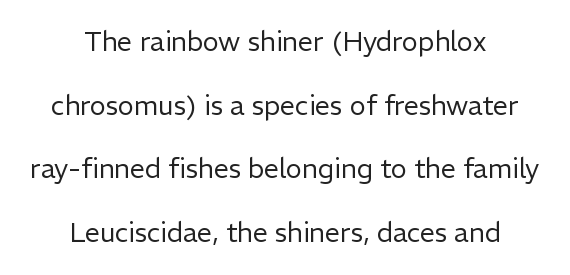
The image shows 27 px text type, upright; set centered, loose line spacing (2.36x), normal letter spacing, not underlined.
